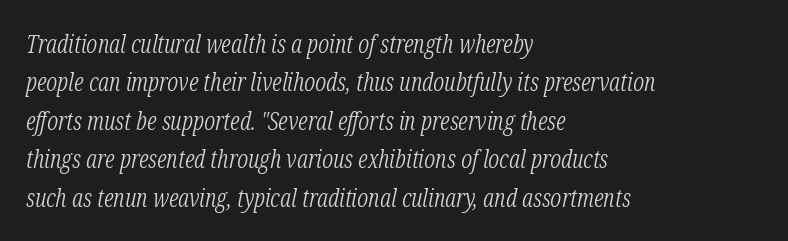
{"italic": "yes", "lean": "right", "slant_degrees": 12, "bold": "no", "underline": "no", "align": "left", "line_spacing": "normal", "line_spacing_ratio": 1.54, "letter_spacing": "normal", "letter_spacing_em": 0.0, "glyph_px": 25}
